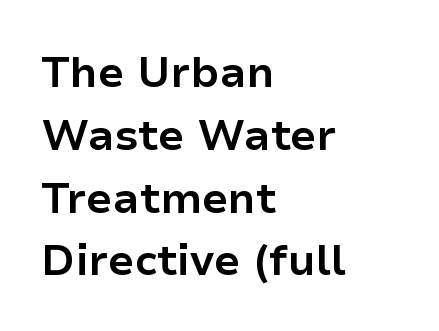
Q: Is the text bold? A: Yes.
Q: Is the text italic (slanted)? A: No, it is upright.
Q: Is the typeface a serif or a sans-serif typeface? A: Sans-serif.
Q: Is the text underlined? A: No.
Q: How is the paragraph aligned? A: Left-aligned.
Q: Is the spacing between letters normal or unusually wide? A: Normal.
Q: Is the spacing between lines tight, normal or loose? A: Normal.
Q: Width (condensed, normal, or wide)? A: Normal.
Q: Stroke contrast? A: Low.
Q: x-height? A: Medium.
Q: Monospaced? A: No.
